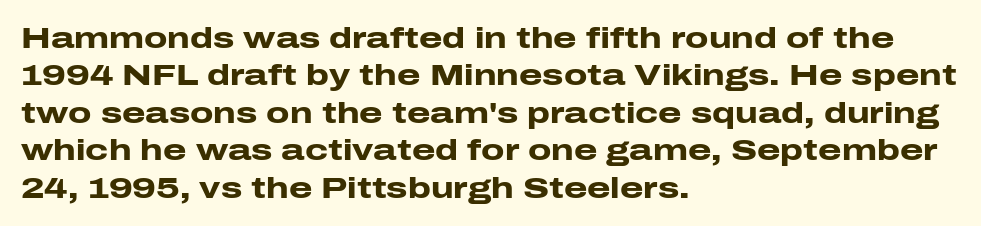
The image shows 30 px heavy, wide sans-serif type, upright; set left-aligned, normal line spacing (1.25x), normal letter spacing, not underlined; low stroke contrast and a medium x-height.
